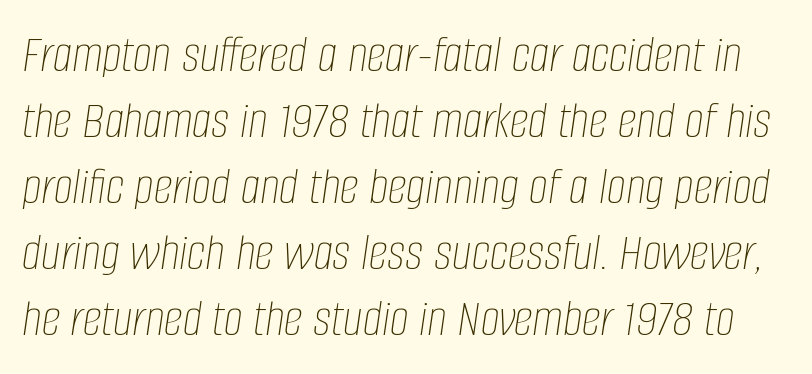
Heaviness? Minimal to ordinary, like unemphasized prose. The passage shown leans; its letterforms are oblique. The face used here is proportionally spaced, like ordinary book or web type. Plain, unruled lines of type. Does extra space separate the letters? No, they use regular spacing.
